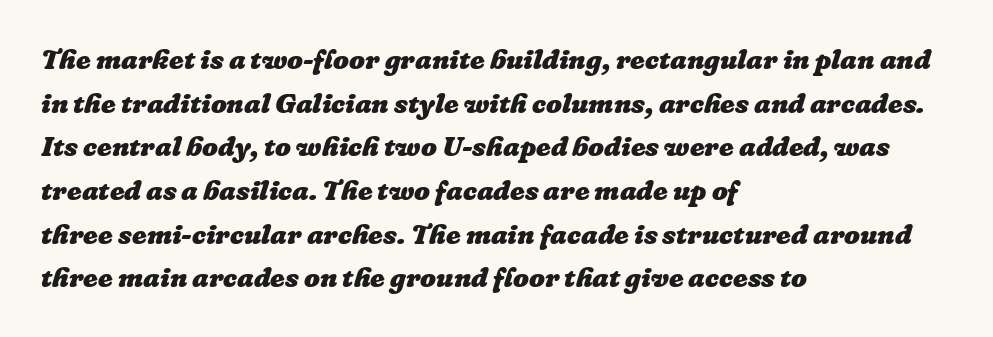
{"bold": "yes", "weight": "heavy", "width": "normal", "stroke_contrast": "low", "x_height": "medium", "monospaced": "no", "underline": "no", "align": "left", "line_spacing": "normal", "line_spacing_ratio": 1.56, "letter_spacing": "normal", "letter_spacing_em": 0.0, "glyph_px": 28}
